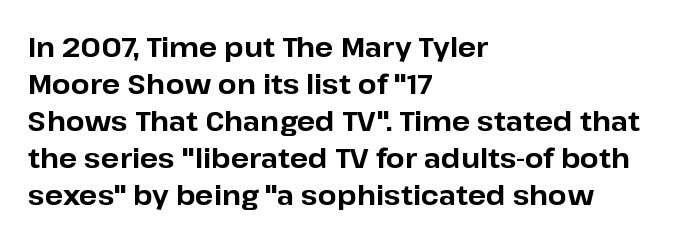
{"italic": "no", "bold": "yes", "underline": "no", "align": "left", "line_spacing": "normal", "line_spacing_ratio": 1.37, "letter_spacing": "normal", "letter_spacing_em": 0.0, "glyph_px": 27}
